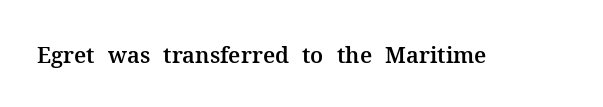
The image shows 22 px text type, upright; set normal letter spacing, not underlined.
